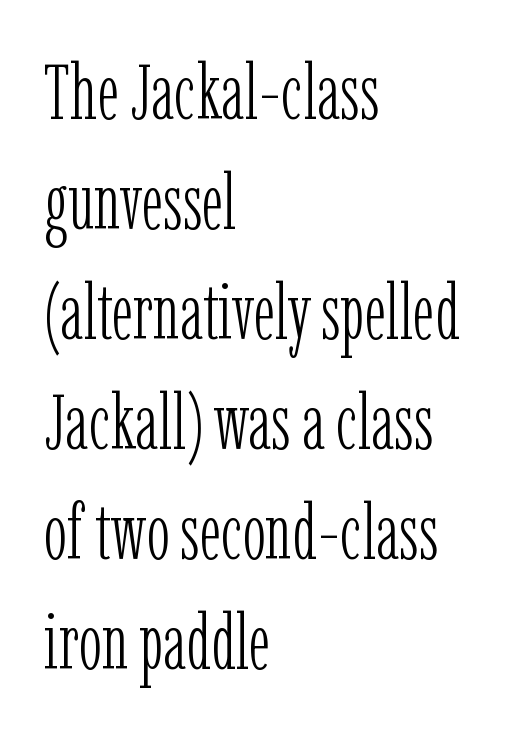
Character widths vary here, with narrow letters taking less room than wide ones. Observe the ordinary spacing: letters are neighbours, not strangers. A quiet, ordinary-to-light weight characterises the typeface. The typesetter chose a ragged-right arrangement here.
